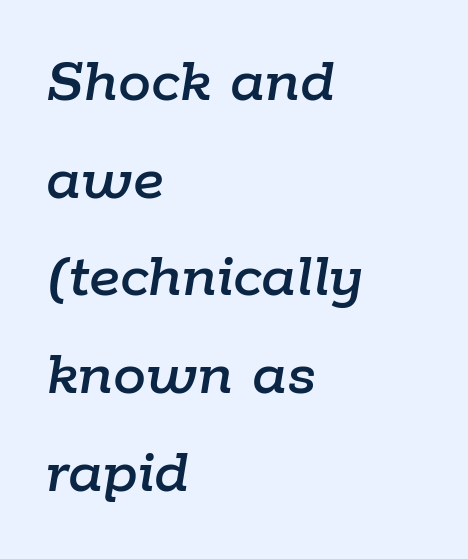
The image shows 66 px text type, italic (leaning right); set left-aligned, normal line spacing (1.48x), normal letter spacing, not underlined; low stroke contrast and a medium x-height.
